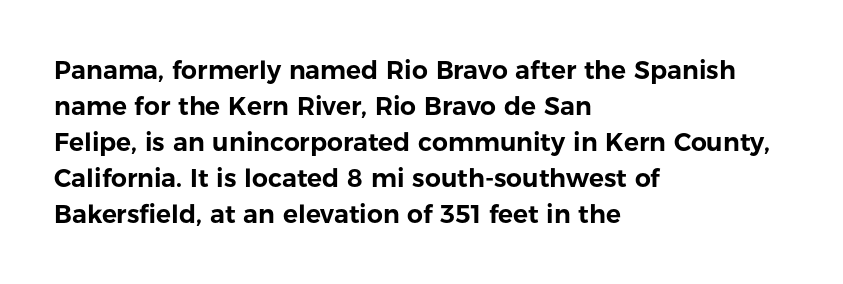
Vertically, the passage feels balanced, rows spaced as you'd expect. Every character sits straight up, as roman type does. A typesetter would call this zero additional tracking. Each line starts at the same left margin while the right side varies. Descenders are the only things crossing below the line.
